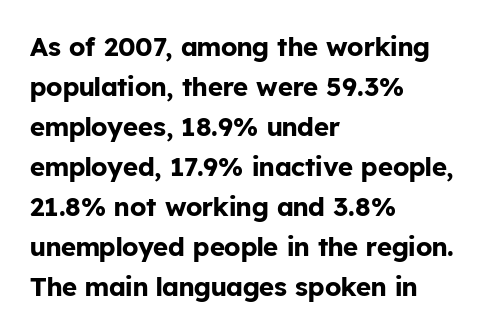
Q: Is the text bold? A: Yes.
Q: Is the text italic (slanted)? A: No, it is upright.
Q: Is the text underlined? A: No.
Q: How is the paragraph aligned? A: Left-aligned.
Q: Is the spacing between letters normal or unusually wide? A: Normal.
Q: Is the spacing between lines tight, normal or loose? A: Normal.
